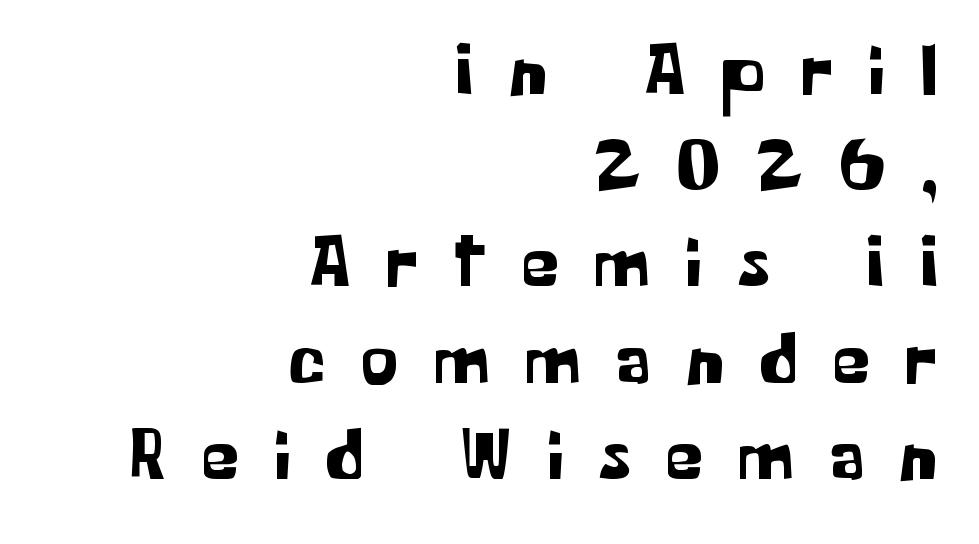
The image shows 74 px sans-serif type, upright; set right-aligned, normal line spacing (1.3x), unusually wide letter spacing (+0.49 em), not underlined; low stroke contrast and a medium x-height.
